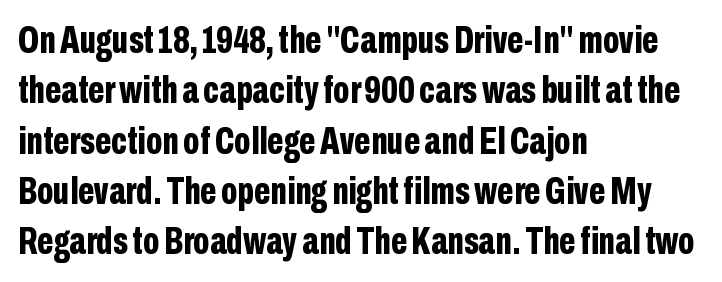
These words are printed bold, with thick strokes throughout. Underlining? Definitely not there. Each word holds together tightly as a unit, with standard inter-letter gaps. Do the characters align in a grid? No, the font is proportional. These lines are set flush left with a ragged right edge. The rows are spaced the way most documents space them.
